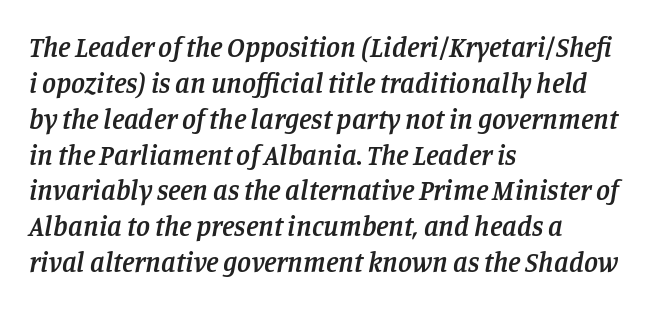
Q: Is the text bold? A: Semi-bold.
Q: Is the text italic (slanted)? A: Yes, it leans right by about 11 degrees.
Q: Is the typeface a serif or a sans-serif typeface? A: Serif.
Q: Is the text underlined? A: No.
Q: How is the paragraph aligned? A: Left-aligned.
Q: Is the spacing between letters normal or unusually wide? A: Normal.
Q: Is the spacing between lines tight, normal or loose? A: Normal.
Q: Width (condensed, normal, or wide)? A: Normal.
Q: Stroke contrast? A: Low.
Q: x-height? A: Large.
Q: Monospaced? A: No.
